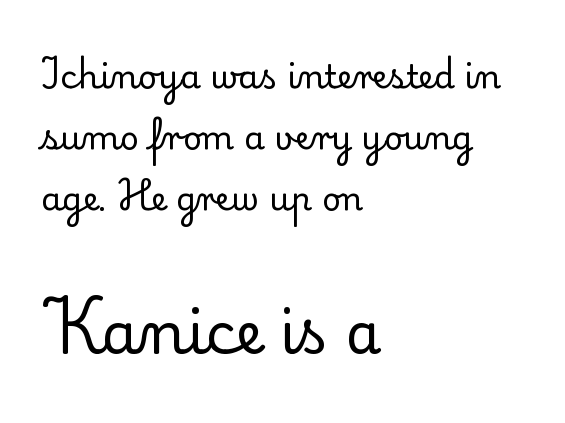
Q: Is the text bold? A: No.
Q: Is the text italic (slanted)? A: No, it is upright.
Q: Is the typeface a serif or a sans-serif typeface? A: Serif.
Q: Is the text underlined? A: No.
Q: How is the paragraph aligned? A: Left-aligned.
Q: Is the spacing between letters normal or unusually wide? A: Normal.
Q: Which block of text is set in a larger size, the first (top) or the second (bottom)? A: The second (bottom) one.
Q: Width (condensed, normal, or wide)? A: Normal.
Q: Stroke contrast? A: Low.
Q: x-height? A: Small.
Q: Monospaced? A: No.
